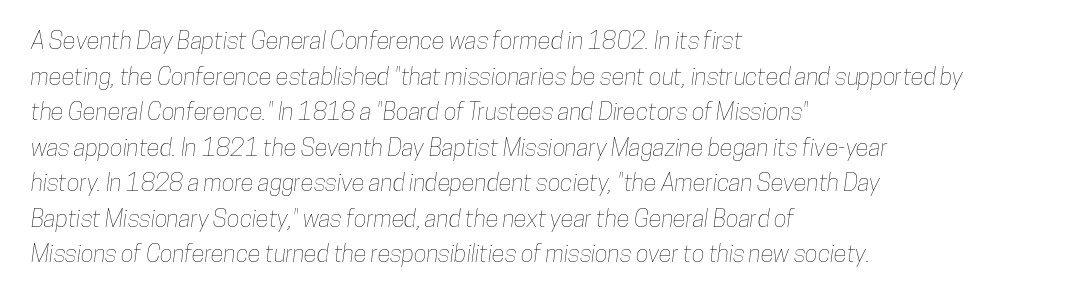
The image shows 24 px text type; set left-aligned, normal line spacing (1.48x), normal letter spacing, not underlined.
